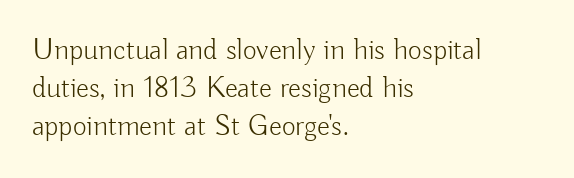
{"serif": "no", "italic": "no", "bold": "no", "weight": "light", "width": "normal", "stroke_contrast": "low", "x_height": "small", "monospaced": "no", "underline": "no", "align": "left", "line_spacing": "normal", "line_spacing_ratio": 1.26, "letter_spacing": "normal", "letter_spacing_em": 0.0, "glyph_px": 30}
